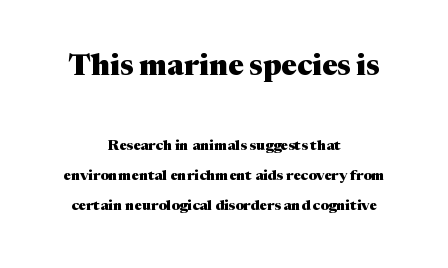
Q: Is the text bold? A: Yes.
Q: Is the text italic (slanted)? A: No, it is upright.
Q: Is the typeface a serif or a sans-serif typeface? A: Serif.
Q: Is the text underlined? A: No.
Q: How is the paragraph aligned? A: Centered.
Q: Is the spacing between letters normal or unusually wide? A: Normal.
Q: Is the spacing between lines tight, normal or loose? A: Loose.
Q: Which block of text is set in a larger size, the first (top) or the second (bottom)? A: The first (top) one.
Q: Width (condensed, normal, or wide)? A: Normal.
Q: Stroke contrast? A: Medium.
Q: x-height? A: Medium.
Q: Monospaced? A: No.
